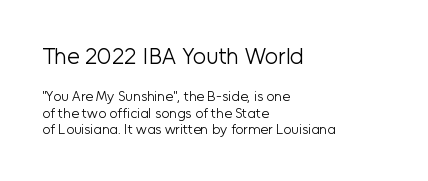
{"italic": "no", "bold": "no", "underline": "no", "align": "left", "line_spacing_ratio": 1.17, "letter_spacing": "normal", "letter_spacing_em": 0.0, "larger_block": "first", "size_ratio": 1.64, "glyph_px": 23}
